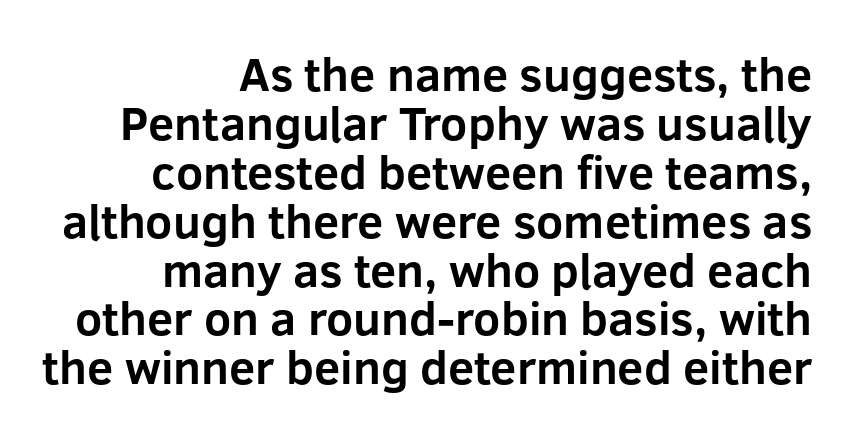
{"serif": "no", "italic": "no", "bold": "yes", "weight": "bold", "width": "normal", "stroke_contrast": "low", "x_height": "medium", "monospaced": "no", "underline": "no", "align": "right", "line_spacing": "tight", "line_spacing_ratio": 1.04, "letter_spacing": "normal", "letter_spacing_em": 0.0, "glyph_px": 47}
